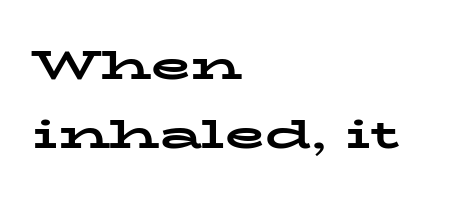
{"serif": "yes", "italic": "no", "bold": "yes", "weight": "bold", "width": "wide", "stroke_contrast": "low", "x_height": "medium", "monospaced": "no", "underline": "no", "align": "left", "line_spacing": "normal", "line_spacing_ratio": 1.69, "letter_spacing": "normal", "letter_spacing_em": 0.0, "glyph_px": 41}
